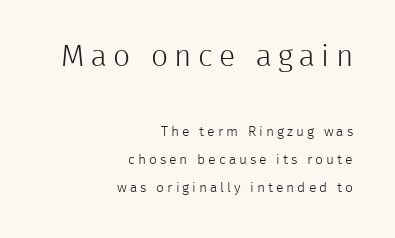
The image shows 30 px light sans-serif type, upright; set right-aligned, loose line spacing (1.98x), unusually wide letter spacing (+0.21 em), not underlined; the first (top) block is 2.14x larger; low stroke contrast and a medium x-height.
